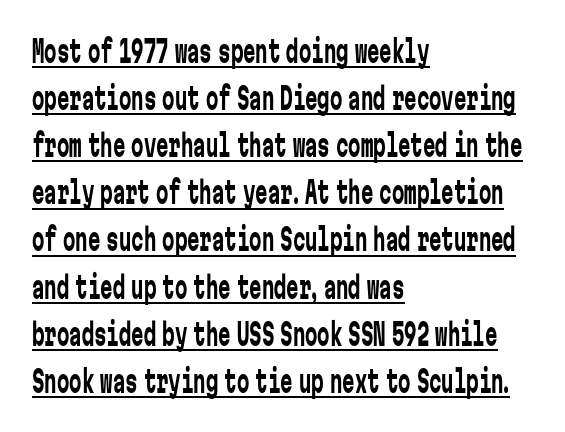
{"serif": "no", "italic": "no", "bold": "no", "weight": "regular", "width": "condensed", "stroke_contrast": "low", "x_height": "medium", "monospaced": "yes", "underline": "yes", "align": "left", "line_spacing": "normal", "line_spacing_ratio": 1.52, "letter_spacing": "normal", "letter_spacing_em": 0.0, "glyph_px": 31}
